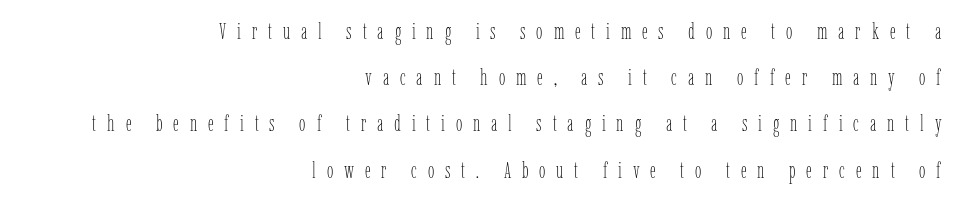
Q: Is the text bold? A: No.
Q: Is the text italic (slanted)? A: No, it is upright.
Q: Is the text underlined? A: No.
Q: How is the paragraph aligned? A: Right-aligned.
Q: Is the spacing between letters normal or unusually wide? A: Unusually wide.
Q: Is the spacing between lines tight, normal or loose? A: Loose.
